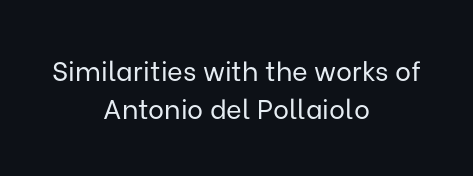
{"italic": "no", "bold": "no", "underline": "no", "align": "center", "line_spacing": "normal", "line_spacing_ratio": 1.42, "letter_spacing": "normal", "letter_spacing_em": 0.0, "glyph_px": 27}
